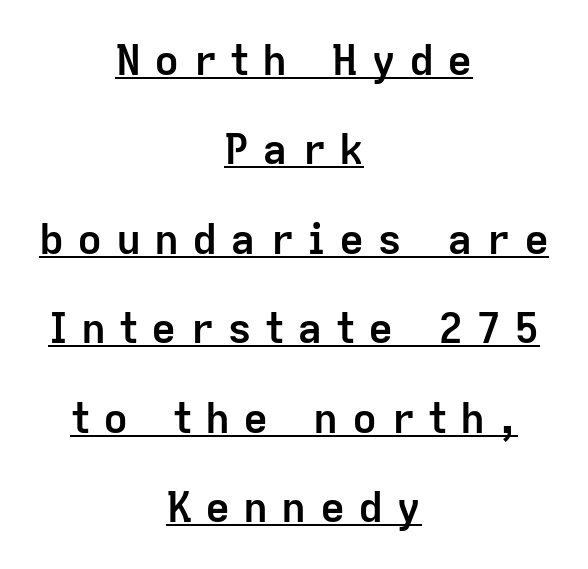
{"serif": "no", "italic": "no", "bold": "yes", "weight": "semibold", "width": "normal", "stroke_contrast": "low", "x_height": "medium", "monospaced": "no", "underline": "yes", "align": "center", "line_spacing": "loose", "line_spacing_ratio": 2.13, "letter_spacing": "wide", "letter_spacing_em": 0.31, "glyph_px": 42}
